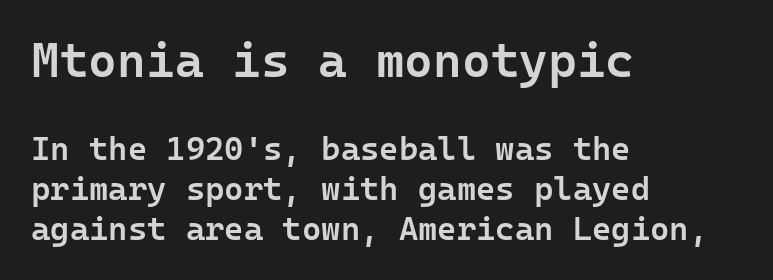
Q: Is the text bold? A: Semi-bold.
Q: Is the text italic (slanted)? A: No, it is upright.
Q: Is the typeface a serif or a sans-serif typeface? A: Sans-serif.
Q: Is the text underlined? A: No.
Q: How is the paragraph aligned? A: Left-aligned.
Q: Is the spacing between letters normal or unusually wide? A: Normal.
Q: Which block of text is set in a larger size, the first (top) or the second (bottom)? A: The first (top) one.
Q: Width (condensed, normal, or wide)? A: Normal.
Q: Stroke contrast? A: Low.
Q: x-height? A: Medium.
